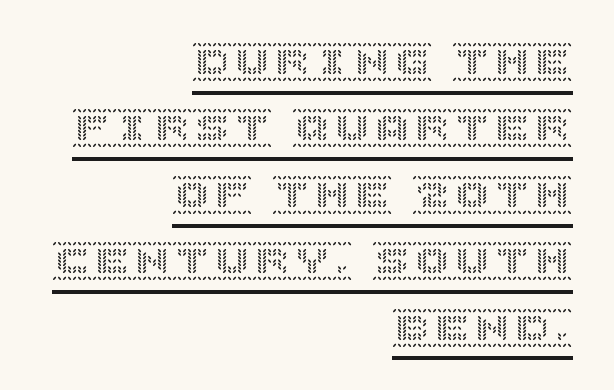
Q: Is the text italic (slanted)? A: No, it is upright.
Q: Is the text underlined? A: Yes.
Q: How is the paragraph aligned? A: Right-aligned.
Q: Is the spacing between letters normal or unusually wide? A: Normal.
Q: Is the spacing between lines tight, normal or loose? A: Normal.
Q: Width (condensed, normal, or wide)? A: Normal.
Q: x-height? A: Large.
